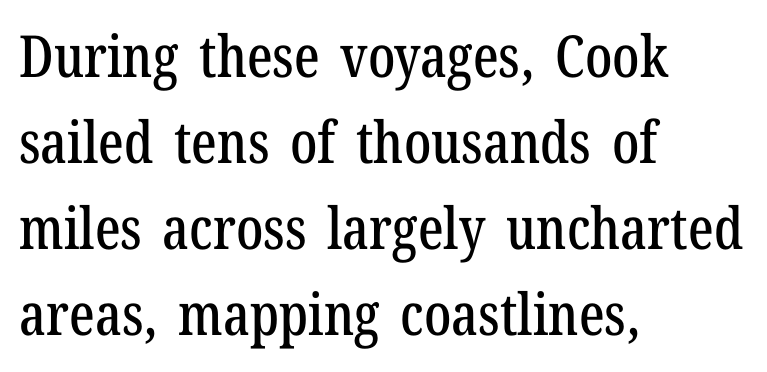
{"serif": "yes", "italic": "no", "width": "condensed", "stroke_contrast": "low", "x_height": "medium", "monospaced": "no", "underline": "no", "align": "left", "line_spacing": "normal", "line_spacing_ratio": 1.48, "letter_spacing": "normal", "letter_spacing_em": 0.0, "glyph_px": 58}
